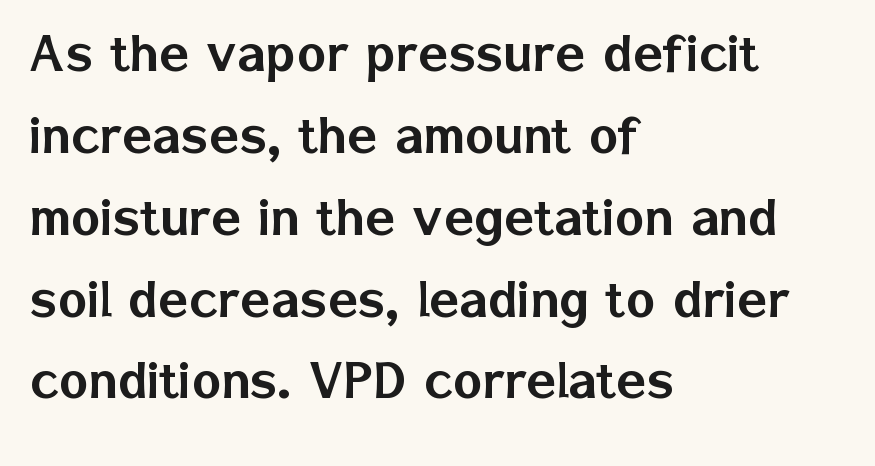
The passage shown is typeset with a sans-serif family. Tracking here is standard; glyphs follow each other at the usual distance. Clear beneath every line of the passage. The passage shown stacks its lines at a standard gap. The lines are quadded left. Note the varied advance widths — an 'i' is clearly narrower than an 'm'.
